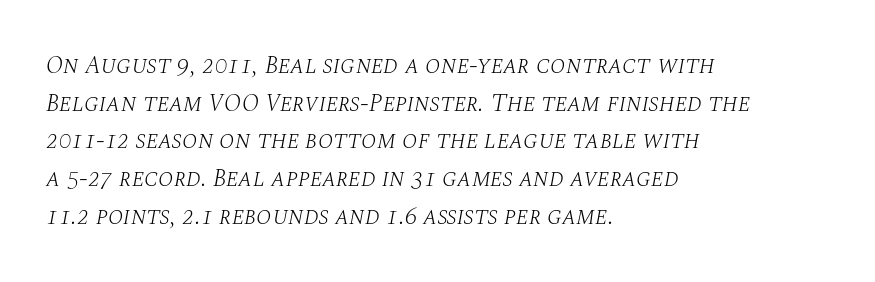
The image shows 25 px text type, italic (leaning right); set left-aligned, normal line spacing (1.51x), normal letter spacing, not underlined.
